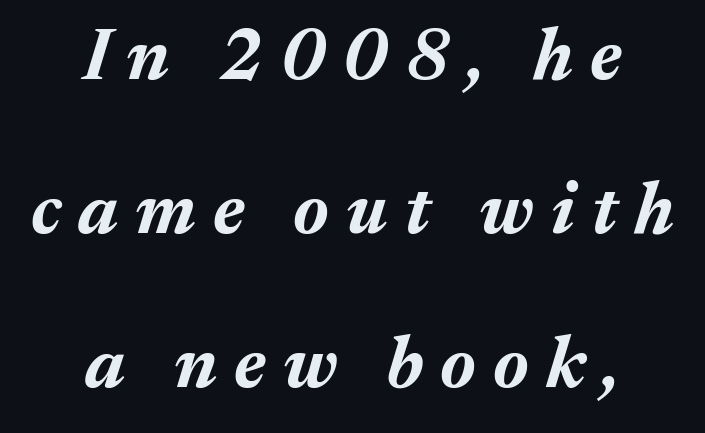
Each glyph is drawn with heavy, bold strokes. Here the designer chose a conventional face with non-uniform glyph widths. Regarding leading, the lines here are spaced well apart. Just letters on the line, the space beneath them empty. The tracking jumps out immediately: characters are airy and widely separated. The rendering applies a slant to the glyphs.
